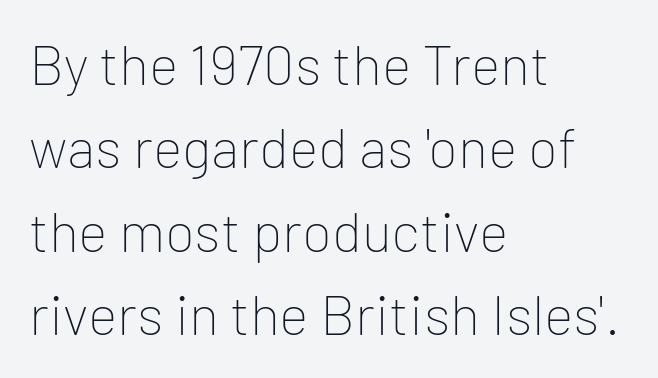
The ragged edge is on the right, which tells us the setting is flush left. Ink coverage per letter is moderate at most. The strip under each line holds only bare page. Note: no serifs on the glyphs. This rendering leaves character spacing at its baseline value.
